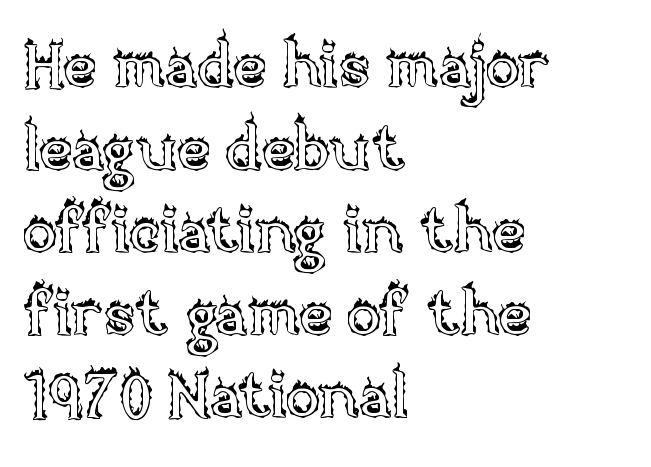
The image shows 64 px text type, upright; set left-aligned, normal line spacing (1.29x), normal letter spacing, not underlined; a large x-height.
